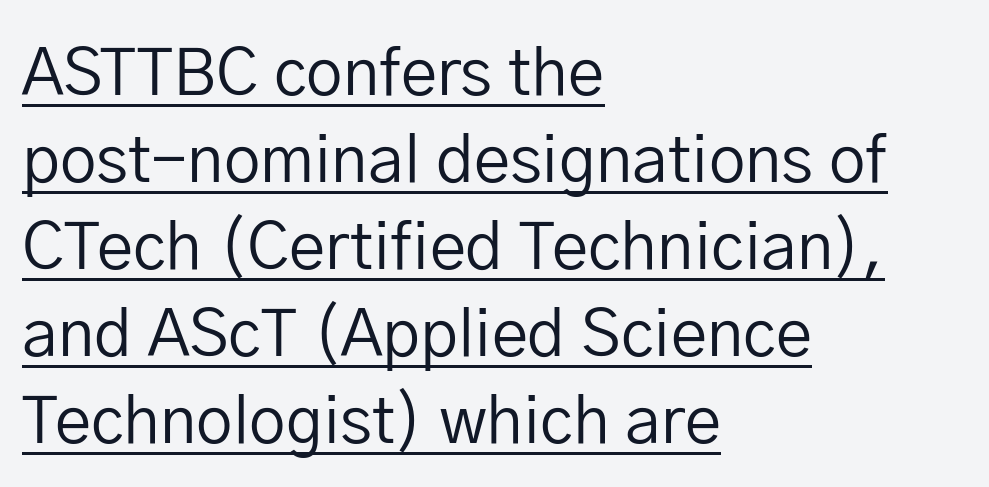
This is underlined copy, the kind a proofreader might mark for attention. Is the stroke heavy? The answer is a plain regular-or-lighter. Each letter's strokes conclude bluntly, with no projecting serifs. Does the lettering tilt? It doesn't — this is upright. You could not count columns in this text — the font is proportionally spaced.
